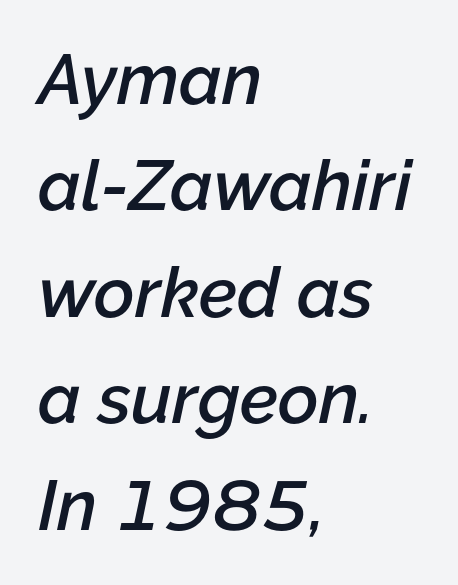
{"italic": "yes", "lean": "right", "slant_degrees": 12, "bold": "semi", "weight": "semibold", "width": "normal", "stroke_contrast": "low", "x_height": "medium", "monospaced": "no", "underline": "no", "align": "left", "line_spacing": "normal", "line_spacing_ratio": 1.52, "letter_spacing": "normal", "letter_spacing_em": 0.0, "glyph_px": 70}
